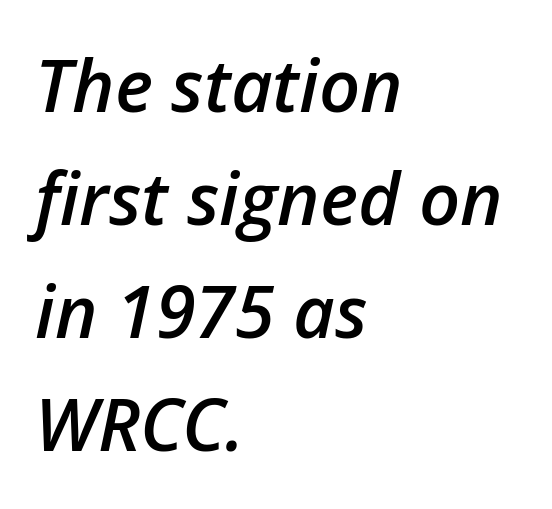
The image shows 72 px semibold type, italic (leaning right); set left-aligned, normal line spacing (1.57x), normal letter spacing, not underlined; low stroke contrast and a medium x-height.
